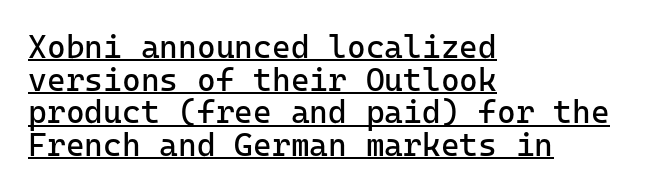
Is the block centered? No — it sits flush against the left margin. The gaps between neighbouring characters are ordinary and unremarkable. The font sits on the lighter half of the weight spectrum, regular included. The rendering uses the underline text-decoration.
